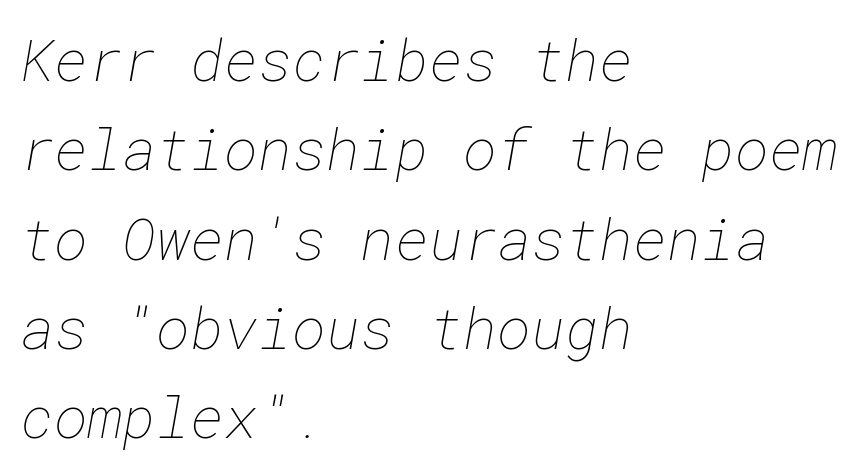
Summary of vertical rhythm: regular, with standard interline spacing. The weight tops out at a normal text grade. Short and long lines alike share a common starting point at left. Lines of text with bare space underneath. These lines keep a tight, regular rhythm from letter to letter.
